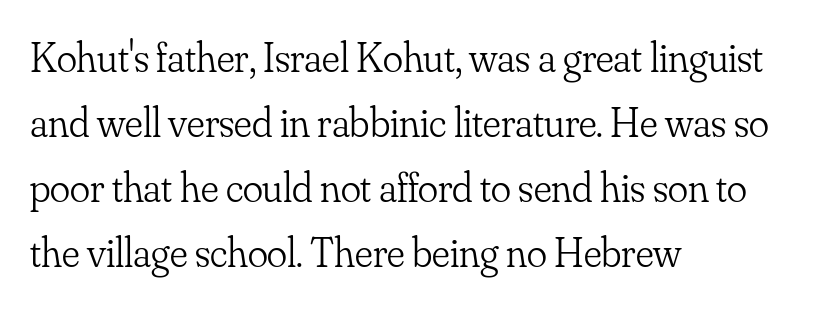
{"serif": "yes", "italic": "no", "bold": "no", "weight": "light", "width": "normal", "stroke_contrast": "low", "x_height": "small", "monospaced": "no", "underline": "no", "align": "left", "line_spacing": "normal", "line_spacing_ratio": 1.55, "letter_spacing": "normal", "letter_spacing_em": 0.0, "glyph_px": 42}
